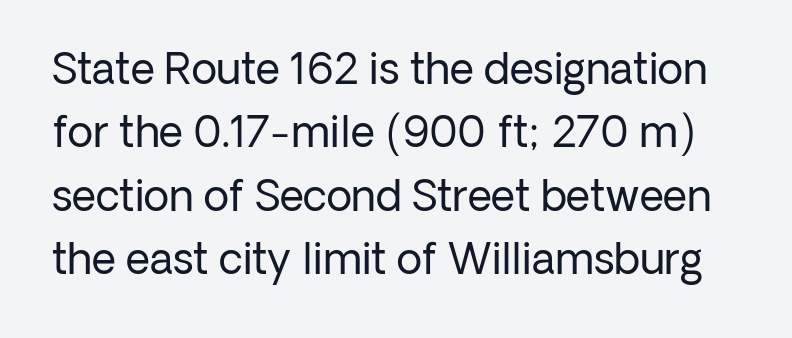
The image shows 42 px regular-weight sans-serif type, upright; set normal line spacing (1.51x), normal letter spacing, not underlined; low stroke contrast and a medium x-height.
